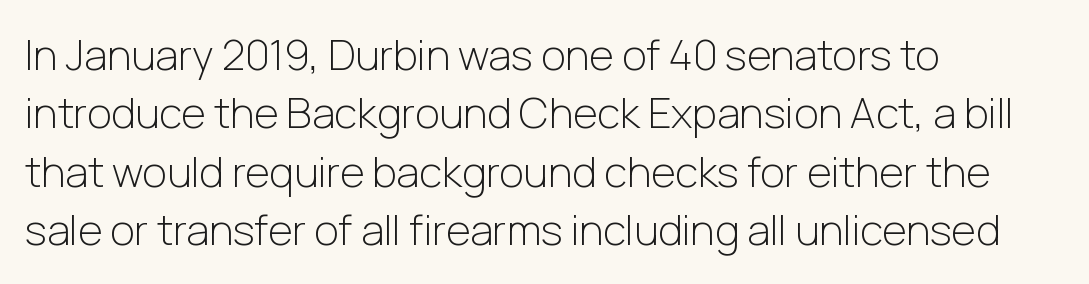
Compared with typical paragraphs, the rows here are spaced about the same. Has an underline been added? It has not. Unlike italic type, these characters show no tilt at all. Nothing unusual about the tracking: characters are spaced as the font intends.
